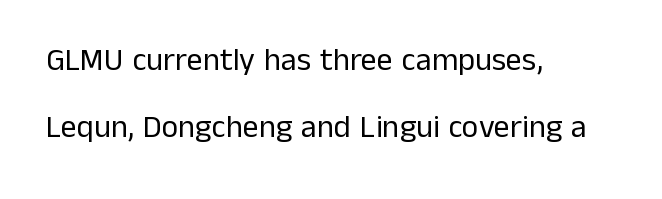
This sample is left-justified, so line endings fall wherever the words run out. Quick note: interline space is abundant. Descenders are the only things crossing below the line. Check where the strokes stop: nothing finishes them off — pure sans. The font sits on the lighter half of the weight spectrum, regular included.
